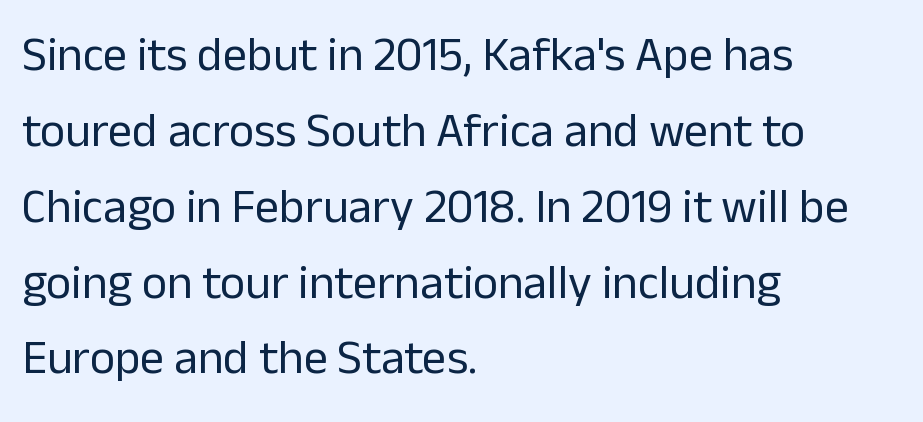
Q: Is the text bold? A: No.
Q: Is the text italic (slanted)? A: No, it is upright.
Q: Is the typeface a serif or a sans-serif typeface? A: Sans-serif.
Q: Is the text underlined? A: No.
Q: How is the paragraph aligned? A: Left-aligned.
Q: Is the spacing between letters normal or unusually wide? A: Normal.
Q: Is the spacing between lines tight, normal or loose? A: Normal.
Q: Width (condensed, normal, or wide)? A: Normal.
Q: Stroke contrast? A: Low.
Q: x-height? A: Medium.
Q: Monospaced? A: No.
